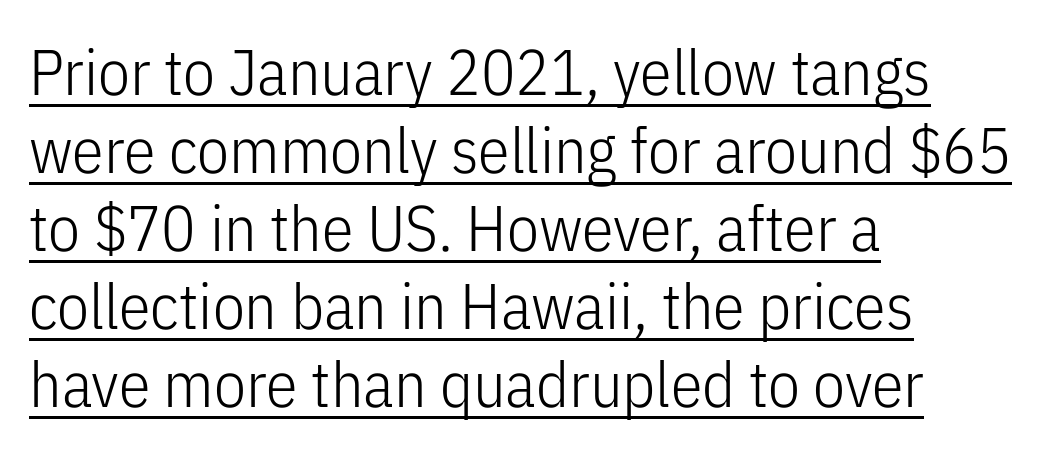
Posture: vertical. Type style note: lacks serifs. Somebody hit Ctrl+U on this one — the words are underlined. Varying glyph widths throughout — classic text-font behaviour. The letterforms sit at book weight or below.
